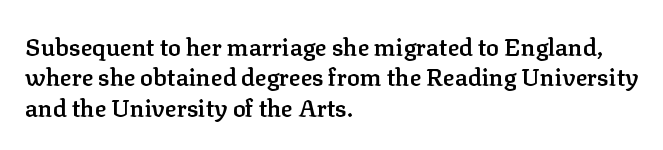
The paragraph shown leans on its left margin. A bit beefed up — I'd call it semibold rather than bold. The area under the type is left untouched. The horizontal fit of the characters is conventional and even. Students, observe: this is what conventionally led text looks like.
